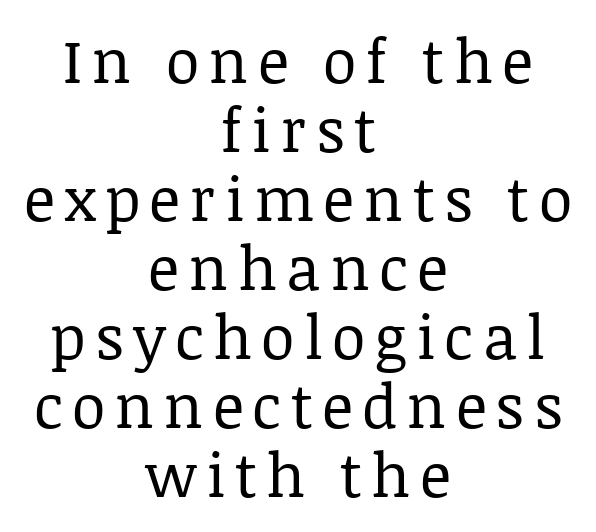
Q: Is the text bold? A: No.
Q: Is the text italic (slanted)? A: No, it is upright.
Q: Is the typeface a serif or a sans-serif typeface? A: Serif.
Q: Is the text underlined? A: No.
Q: How is the paragraph aligned? A: Centered.
Q: Is the spacing between lines tight, normal or loose? A: Tight.
Q: Width (condensed, normal, or wide)? A: Normal.
Q: Stroke contrast? A: Low.
Q: x-height? A: Large.
Q: Monospaced? A: No.
